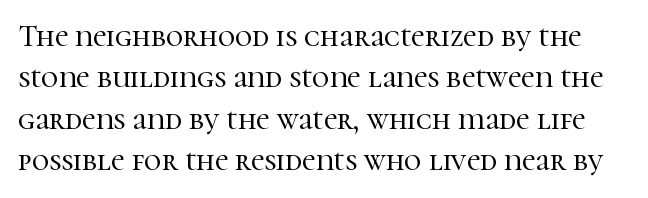
{"serif": "yes", "italic": "no", "width": "normal", "stroke_contrast": "high", "x_height": "medium", "monospaced": "no", "underline": "no", "line_spacing": "normal", "line_spacing_ratio": 1.38, "letter_spacing": "normal", "letter_spacing_em": 0.0, "glyph_px": 30}
